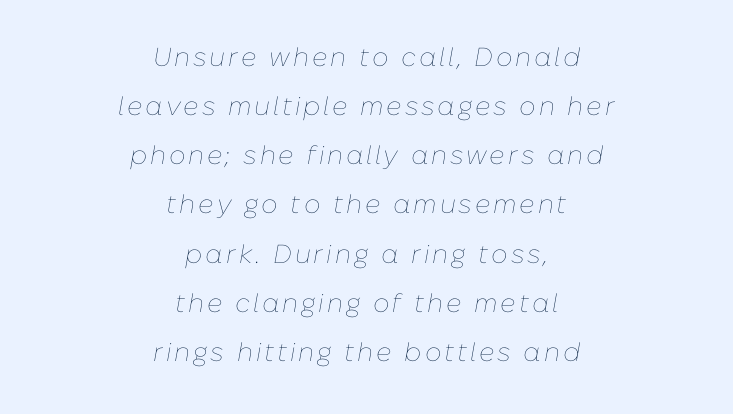
Q: Is the text bold? A: No.
Q: Is the text italic (slanted)? A: Yes, it leans right by about 10 degrees.
Q: Is the text underlined? A: No.
Q: How is the paragraph aligned? A: Centered.
